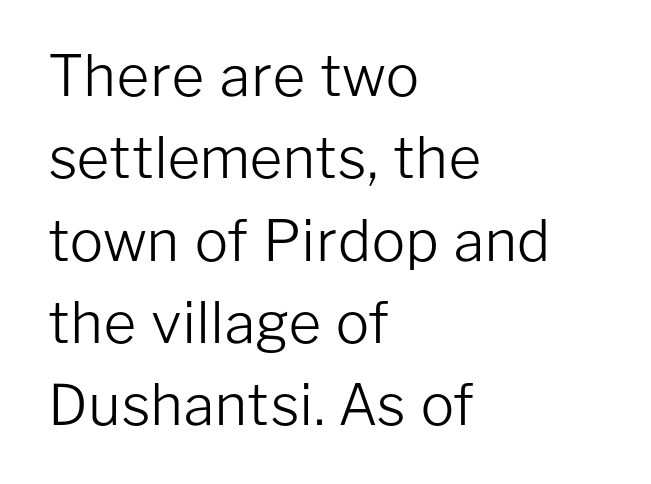
The image shows 56 px light sans-serif type, upright; set left-aligned, normal line spacing (1.47x), normal letter spacing, not underlined; low stroke contrast and a medium x-height.
